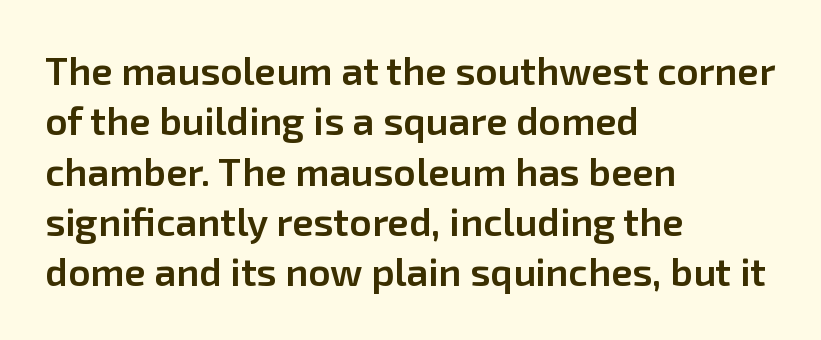
The image shows 39 px semibold sans-serif type, upright; set left-aligned, normal line spacing (1.29x), normal letter spacing, not underlined; low stroke contrast and a medium x-height.
